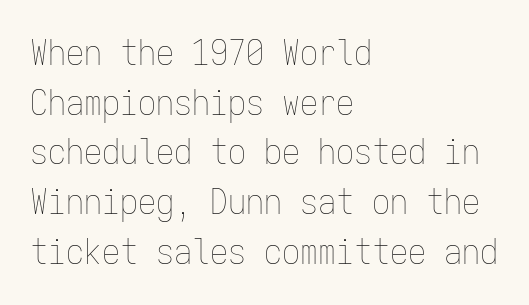
Q: Is the text bold? A: No.
Q: Is the text italic (slanted)? A: No, it is upright.
Q: Is the text underlined? A: No.
Q: How is the paragraph aligned? A: Left-aligned.
Q: Is the spacing between letters normal or unusually wide? A: Normal.
Q: Is the spacing between lines tight, normal or loose? A: Normal.
Q: Width (condensed, normal, or wide)? A: Condensed.
Q: Stroke contrast? A: Low.
Q: x-height? A: Medium.
Q: Monospaced? A: Yes.
